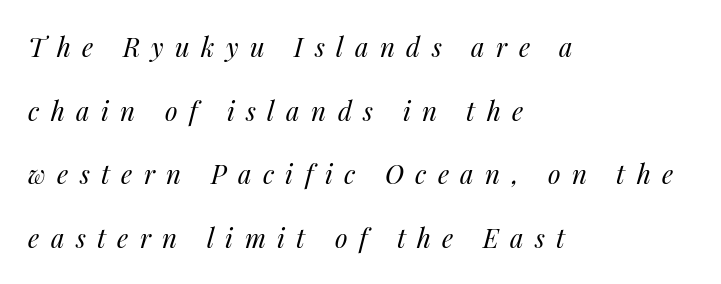
Does the lettering tilt? It does — this is italic. The cut favours lightness, reaching ordinary text weight at its darkest. Tracking here is generous; glyphs stand well apart from one another. These lines stack with their left ends in a neat column.
